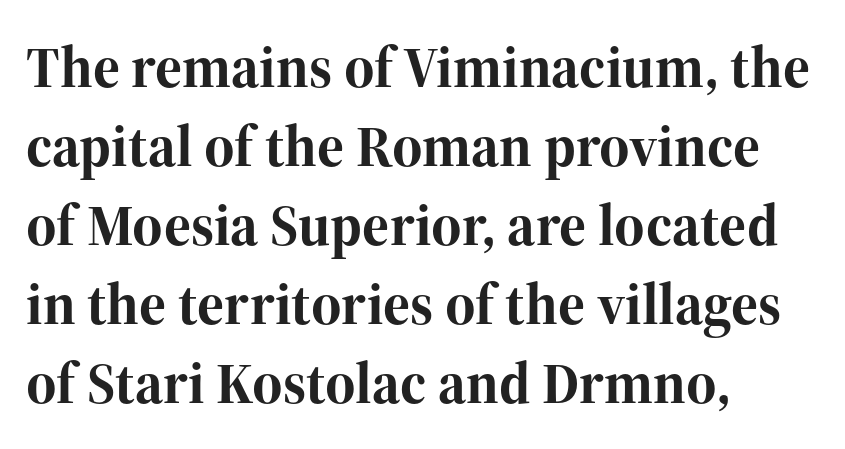
A typesetter would label this face a serif. Bold? Absolutely — the strokes are thick and heavy. The line texture is even and compact thanks to regular tracking. This is roman type, the default non-slanted kind. A typesetter would call this proportional, since set widths differ per character. Rows of type keep a routine distance in the vertical direction.
